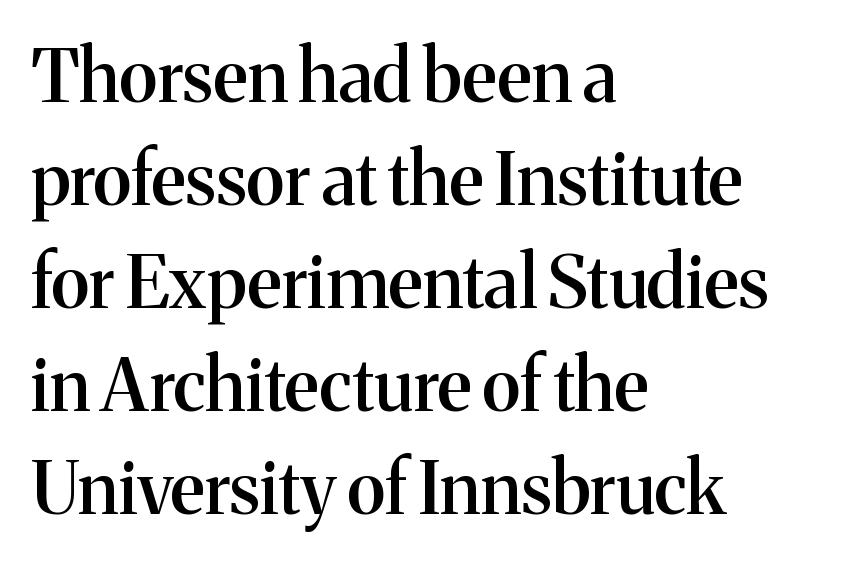
The rag falls on the right side of this text block. Varying glyph widths throughout — classic text-font behaviour. Does the type have serifs? Yes, each stem ends in a small foot. Type without underlining.
